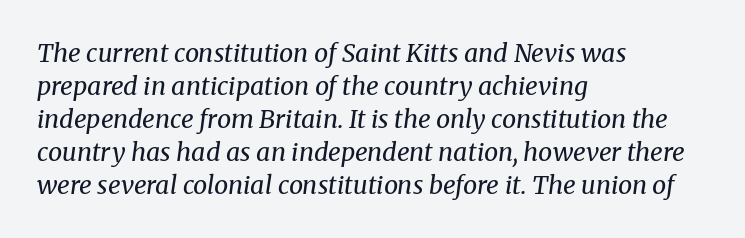
Summary of vertical rhythm: regular, with standard interline spacing. On a weight scale, this lands at 450 or below. The space beneath each line is pristine and unruled. An italicized treatment has been applied to the whole sample. Between one letter and the next there's only the usual sliver of space.
